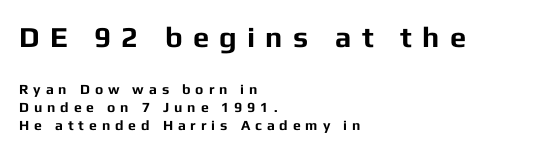
{"serif": "no", "italic": "no", "bold": "yes", "weight": "bold", "width": "normal", "stroke_contrast": "low", "x_height": "medium", "monospaced": "no", "underline": "no", "align": "left", "line_spacing": "normal", "line_spacing_ratio": 1.29, "letter_spacing": "wide", "letter_spacing_em": 0.35, "larger_block": "first", "size_ratio": 2.07, "glyph_px": 29}
